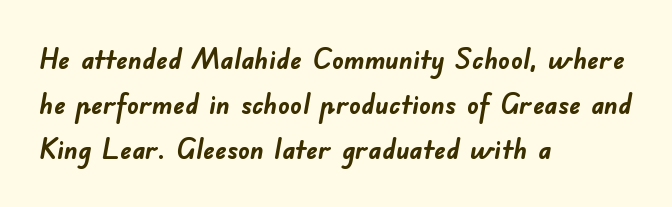
{"serif": "no", "bold": "yes", "weight": "semibold", "width": "normal", "stroke_contrast": "low", "x_height": "small", "monospaced": "no", "underline": "no", "align": "left", "line_spacing": "normal", "line_spacing_ratio": 1.56, "letter_spacing": "normal", "letter_spacing_em": 0.0, "glyph_px": 29}
